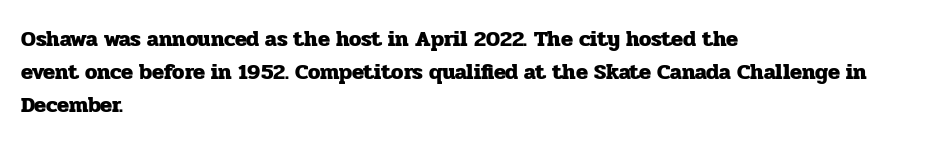
Q: Is the text bold? A: Yes.
Q: Is the text italic (slanted)? A: No, it is upright.
Q: Is the text underlined? A: No.
Q: How is the paragraph aligned? A: Left-aligned.
Q: Is the spacing between letters normal or unusually wide? A: Normal.
Q: Is the spacing between lines tight, normal or loose? A: Normal.
